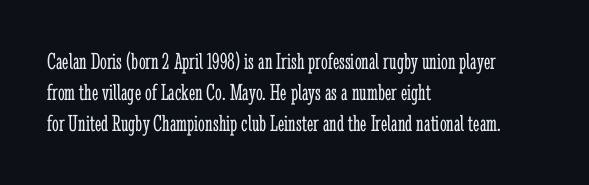
The ragged edge is on the right, which tells us the setting is flush left. The passage shown is not underscored anywhere. These lines were composed using upright roman letters. This sample uses plain, unmodified letter spacing. Reading down the column, the eye jumps a familiar distance to each next line.
